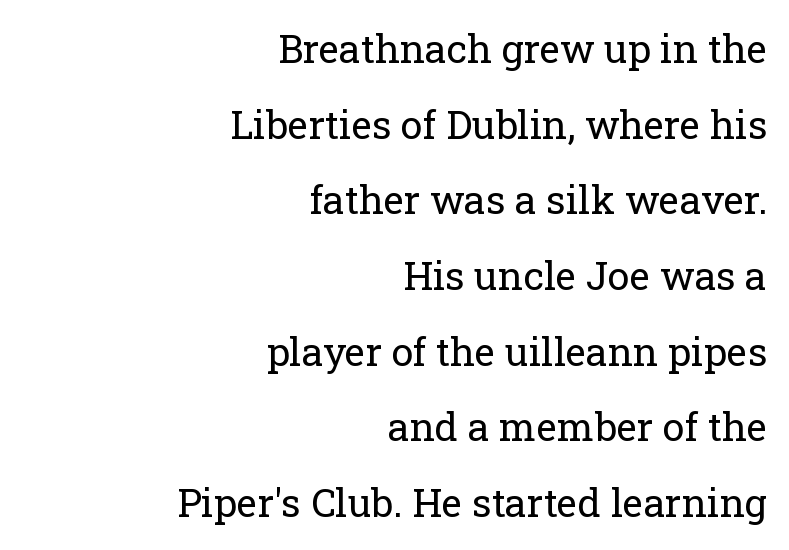
{"serif": "yes", "italic": "no", "bold": "no", "weight": "regular", "width": "normal", "stroke_contrast": "low", "x_height": "medium", "monospaced": "no", "underline": "no", "align": "right", "line_spacing": "loose", "line_spacing_ratio": 1.94, "letter_spacing": "normal", "letter_spacing_em": 0.0, "glyph_px": 39}
